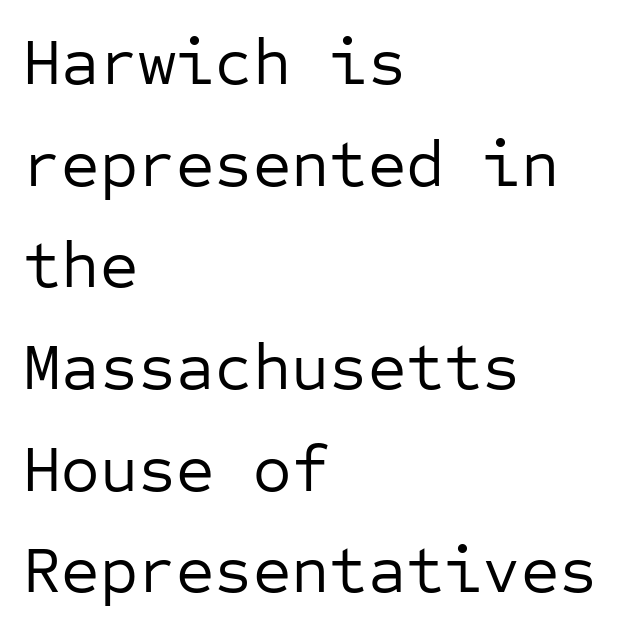
{"serif": "no", "italic": "no", "bold": "no", "weight": "regular", "width": "normal", "stroke_contrast": "low", "x_height": "medium", "monospaced": "yes", "underline": "no", "align": "left", "line_spacing": "normal", "line_spacing_ratio": 1.54, "letter_spacing": "normal", "letter_spacing_em": 0.0, "glyph_px": 66}
